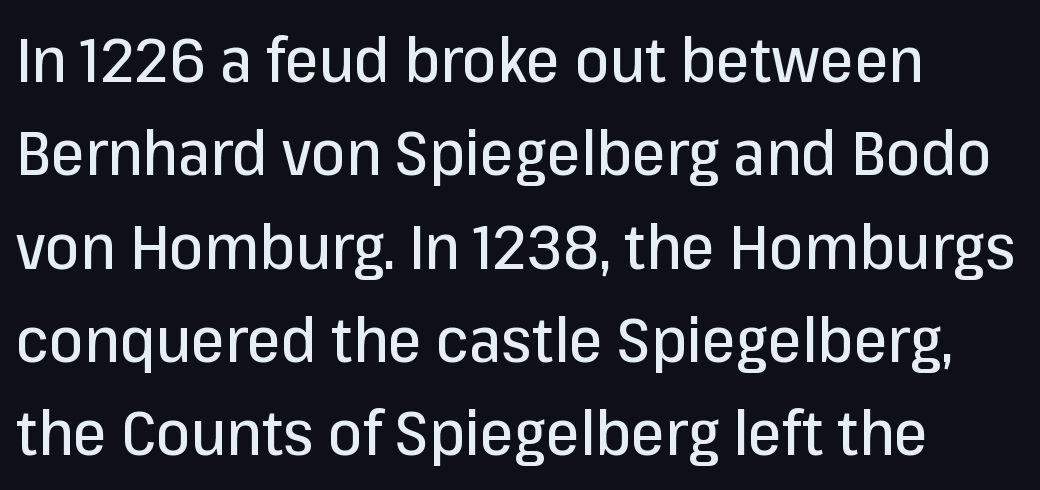
Q: Is the text italic (slanted)? A: No, it is upright.
Q: Is the typeface a serif or a sans-serif typeface? A: Sans-serif.
Q: Is the text underlined? A: No.
Q: Is the spacing between letters normal or unusually wide? A: Normal.
Q: Is the spacing between lines tight, normal or loose? A: Normal.
Q: Width (condensed, normal, or wide)? A: Normal.
Q: Stroke contrast? A: Low.
Q: x-height? A: Medium.
Q: Monospaced? A: No.
